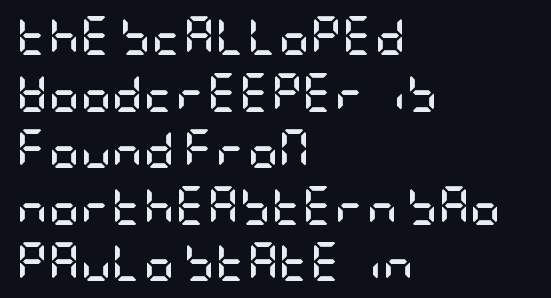
The image shows 39 px semibold, condensed sans-serif type, upright; set left-aligned, normal line spacing (1.45x), normal letter spacing, not underlined; low stroke contrast and a large x-height.
